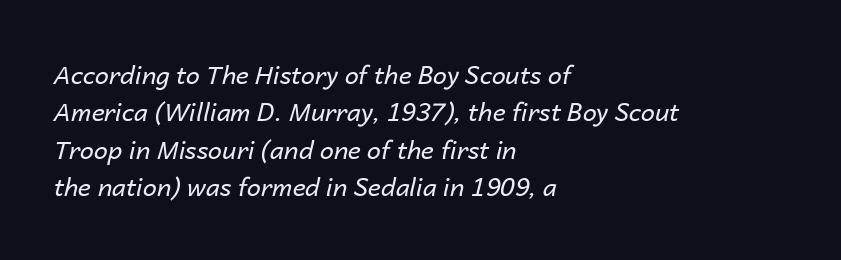
The weight would be labelled regular, book, light, or lighter still. The letters sit at their default tracking, neither squeezed nor spread. Would a proofreader flag this as italicized? Yes. The glyphs are unaccompanied by any horizontal stroke below them.
